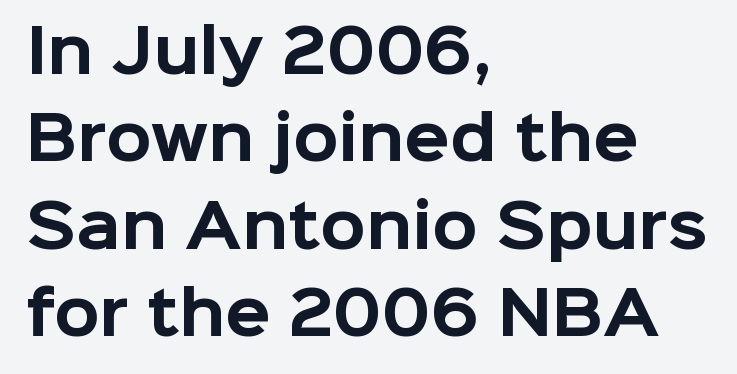
{"serif": "no", "italic": "no", "bold": "yes", "weight": "bold", "width": "normal", "stroke_contrast": "low", "x_height": "medium", "monospaced": "no", "underline": "no", "align": "left", "line_spacing": "normal", "line_spacing_ratio": 1.48, "letter_spacing": "normal", "letter_spacing_em": 0.0, "glyph_px": 59}
